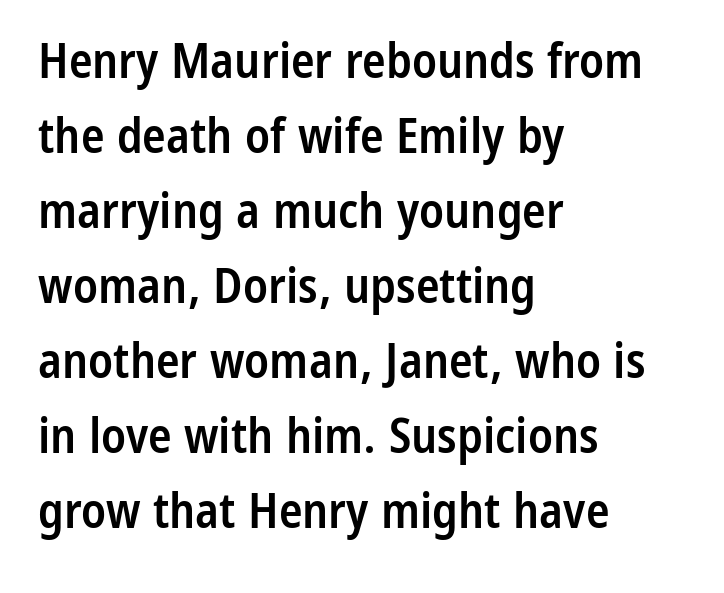
Q: Is the text bold? A: Semi-bold.
Q: Is the text italic (slanted)? A: No, it is upright.
Q: Is the typeface a serif or a sans-serif typeface? A: Sans-serif.
Q: Is the text underlined? A: No.
Q: How is the paragraph aligned? A: Left-aligned.
Q: Is the spacing between letters normal or unusually wide? A: Normal.
Q: Is the spacing between lines tight, normal or loose? A: Normal.
Q: Width (condensed, normal, or wide)? A: Condensed.
Q: Stroke contrast? A: Low.
Q: x-height? A: Medium.
Q: Monospaced? A: No.
